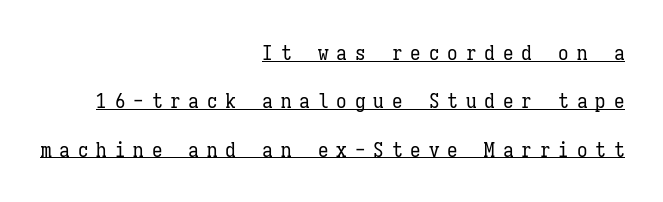
The image shows 21 px text type, upright; set right-aligned, loose line spacing (2.3x), unusually wide letter spacing (+0.38 em), underlined.
